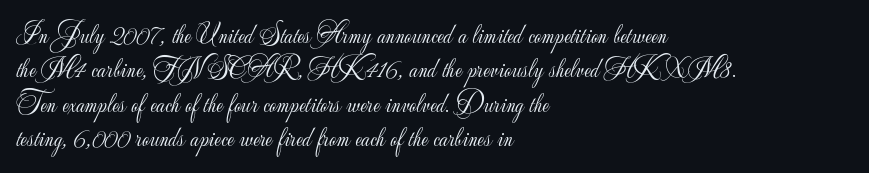
{"bold": "no", "underline": "no", "align": "left", "line_spacing": "normal", "line_spacing_ratio": 1.27, "letter_spacing": "normal", "letter_spacing_em": 0.0, "glyph_px": 27}
